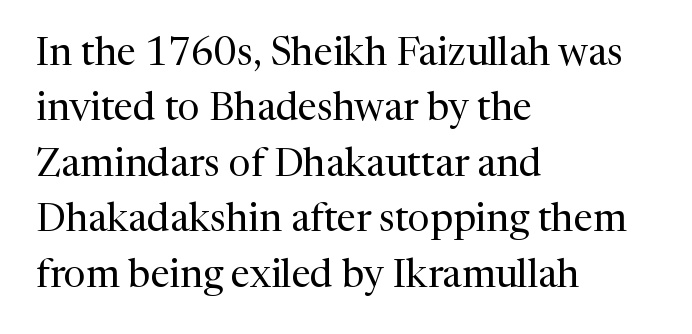
Quick note: not italic, upright. This is not heavy type; no bold has been used. The strip under each line holds only bare page. All the whitespace from short lines collects on the right. These lines are rendered in a variable-pitch font. Vertically, the passage feels balanced, rows spaced as you'd expect.
